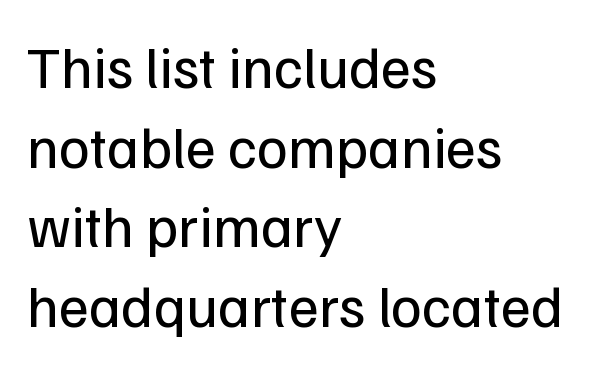
The space beneath each line is pristine and unruled. Stroke terminals: plain, sans-serif. The typesetter chose a ragged-right arrangement here. These lines are rendered in a variable-pitch font. The letterforms sit shoulder to shoulder at normal distance. Nothing heavy about these letters — not bold at all.
